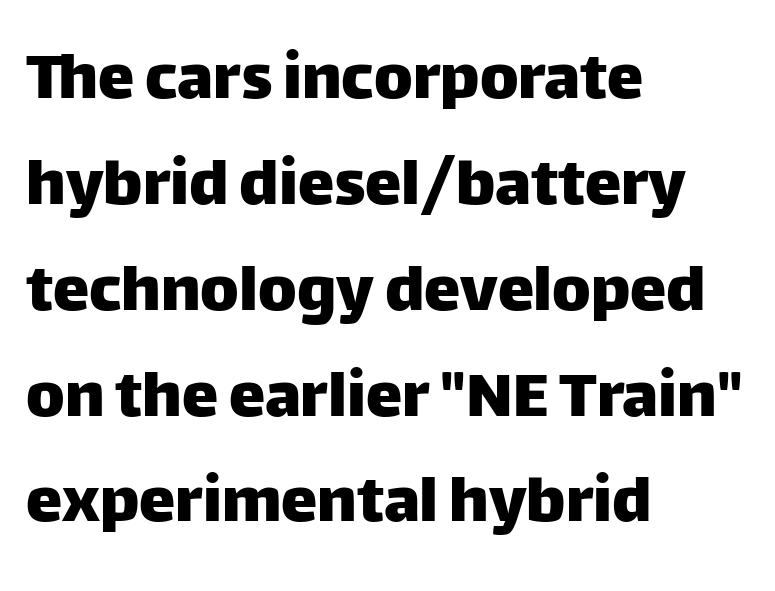
{"serif": "no", "italic": "no", "width": "normal", "stroke_contrast": "low", "x_height": "large", "monospaced": "no", "underline": "no", "align": "left", "line_spacing": "normal", "line_spacing_ratio": 1.45, "letter_spacing": "normal", "letter_spacing_em": 0.0, "glyph_px": 73}
